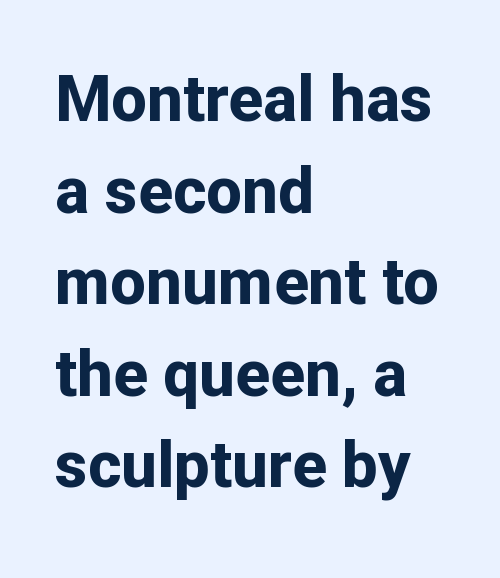
The image shows 64 px bold sans-serif type, upright; set left-aligned, normal line spacing (1.43x), normal letter spacing, not underlined; low stroke contrast and a medium x-height.
